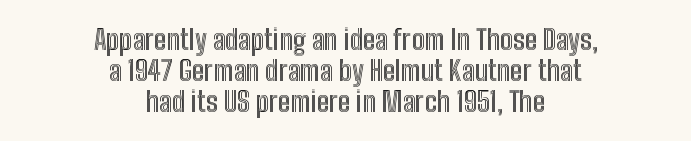
Q: Is the text italic (slanted)? A: No, it is upright.
Q: Is the text underlined? A: No.
Q: How is the paragraph aligned? A: Centered.
Q: Is the spacing between letters normal or unusually wide? A: Normal.
Q: Is the spacing between lines tight, normal or loose? A: Tight.
Q: Width (condensed, normal, or wide)? A: Condensed.
Q: x-height? A: Medium.
Q: Monospaced? A: No.
